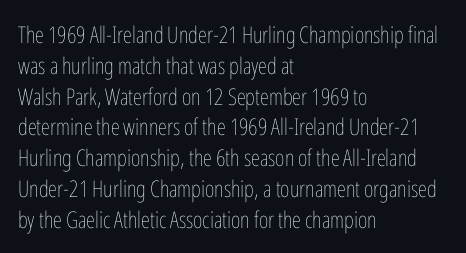
The image shows 23 px text type, upright; set left-aligned, normal line spacing (1.34x), normal letter spacing, not underlined.
